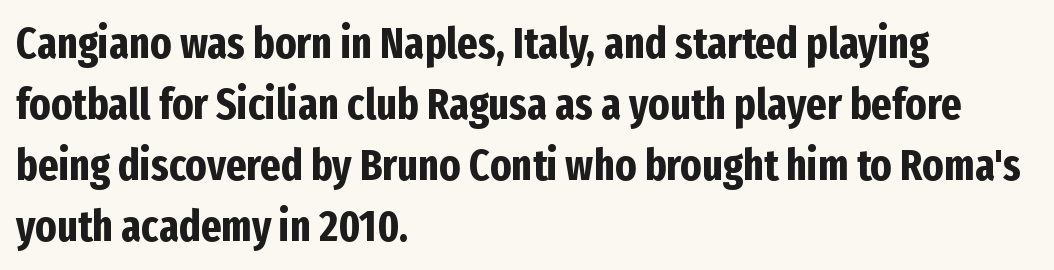
Set as a true bold cut, around the 700 mark. The leading is moderate, giving the passage an even texture. The characters display no serif detailing; their extremities are plain. The tracking reads as untouched default to a designer's eye. Note the varied advance widths — an 'i' is clearly narrower than an 'm'.
